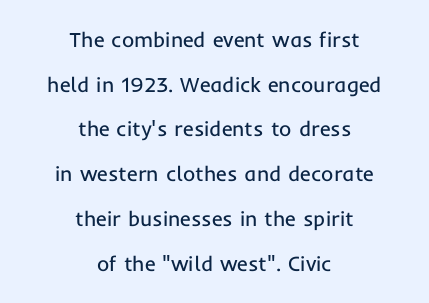
Vertical spacing — loose. Every stem runs plumb, perpendicular to the baseline. Ink coverage per letter is moderate at most. Check the space under the baseline: it is left empty. Centered paragraph, ragged on both sides.
